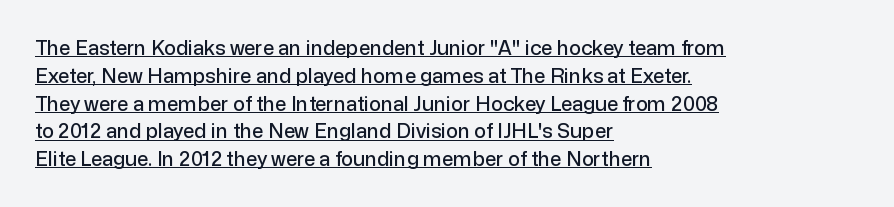
Q: Is the text italic (slanted)? A: No, it is upright.
Q: Is the text underlined? A: Yes.
Q: How is the paragraph aligned? A: Left-aligned.
Q: Is the spacing between letters normal or unusually wide? A: Normal.
Q: Is the spacing between lines tight, normal or loose? A: Normal.
